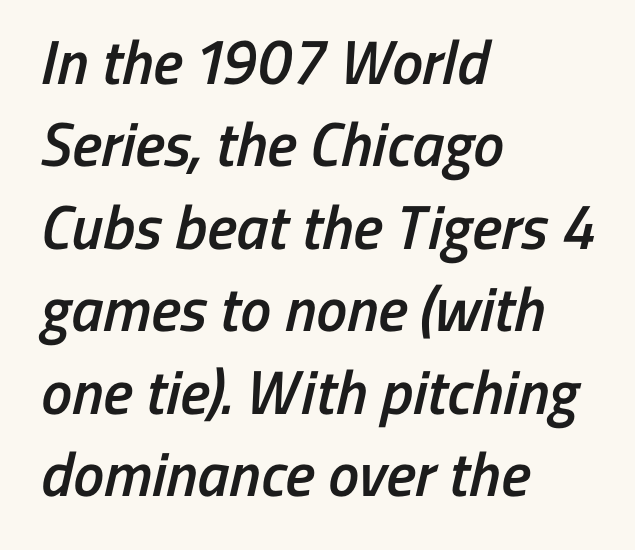
{"serif": "no", "bold": "semi", "weight": "semibold", "width": "condensed", "stroke_contrast": "low", "x_height": "medium", "monospaced": "no", "underline": "no", "align": "left", "line_spacing": "normal", "line_spacing_ratio": 1.33, "letter_spacing": "normal", "letter_spacing_em": 0.0, "glyph_px": 62}
